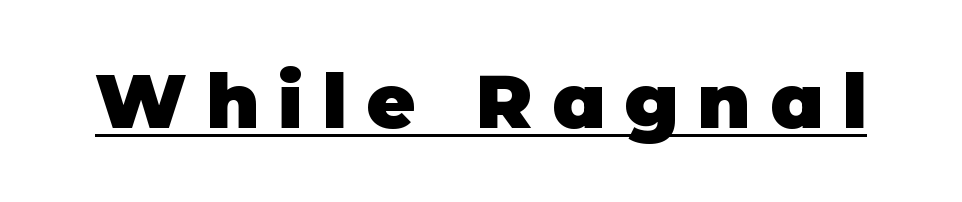
Q: Is the text bold? A: Yes.
Q: Is the text italic (slanted)? A: No, it is upright.
Q: Is the typeface a serif or a sans-serif typeface? A: Sans-serif.
Q: Is the text underlined? A: Yes.
Q: Is the spacing between letters normal or unusually wide? A: Unusually wide.
Q: Width (condensed, normal, or wide)? A: Normal.
Q: Stroke contrast? A: Low.
Q: x-height? A: Large.
Q: Monospaced? A: No.
